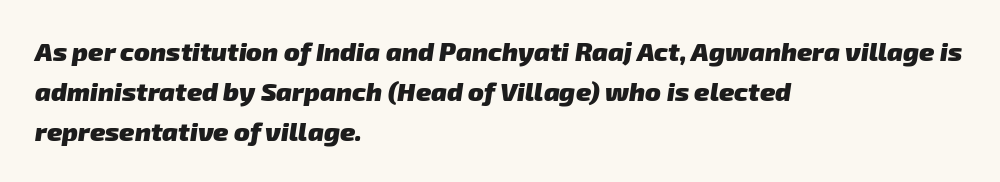
{"bold": "yes", "underline": "no", "align": "left", "line_spacing": "normal", "line_spacing_ratio": 1.53, "letter_spacing": "normal", "letter_spacing_em": 0.0, "glyph_px": 26}
